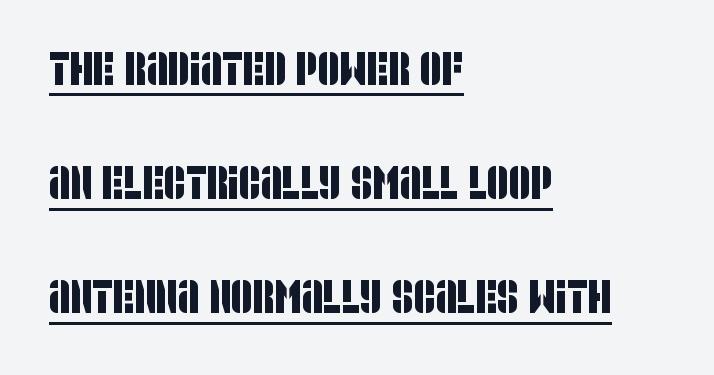
Q: Is the typeface a serif or a sans-serif typeface? A: Sans-serif.
Q: Is the text underlined? A: Yes.
Q: How is the paragraph aligned? A: Left-aligned.
Q: Is the spacing between letters normal or unusually wide? A: Normal.
Q: Is the spacing between lines tight, normal or loose? A: Loose.
Q: Width (condensed, normal, or wide)? A: Condensed.
Q: Stroke contrast? A: Low.
Q: x-height? A: Large.
Q: Monospaced? A: No.
